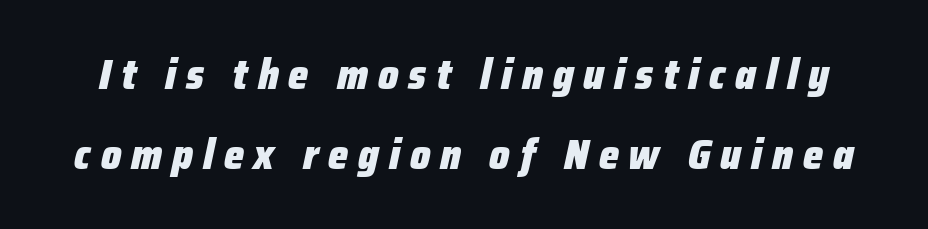
{"italic": "yes", "lean": "right", "slant_degrees": 12, "bold": "yes", "weight": "heavy", "width": "condensed", "stroke_contrast": "low", "x_height": "medium", "monospaced": "no", "underline": "no", "line_spacing_ratio": 1.87, "letter_spacing": "wide", "letter_spacing_em": 0.23, "glyph_px": 43}
